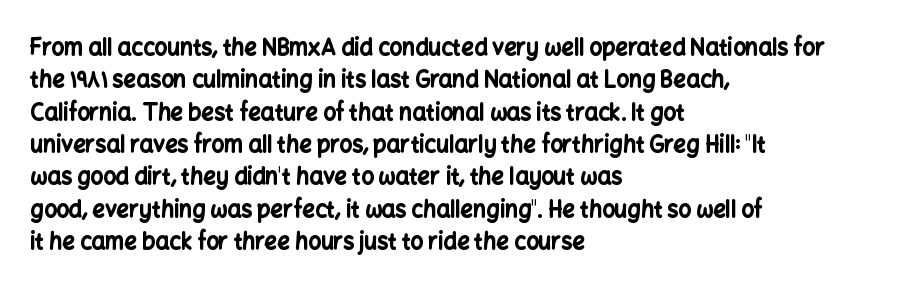
The image shows 22 px bold type, upright; set left-aligned, normal line spacing (1.47x), normal letter spacing, not underlined.
